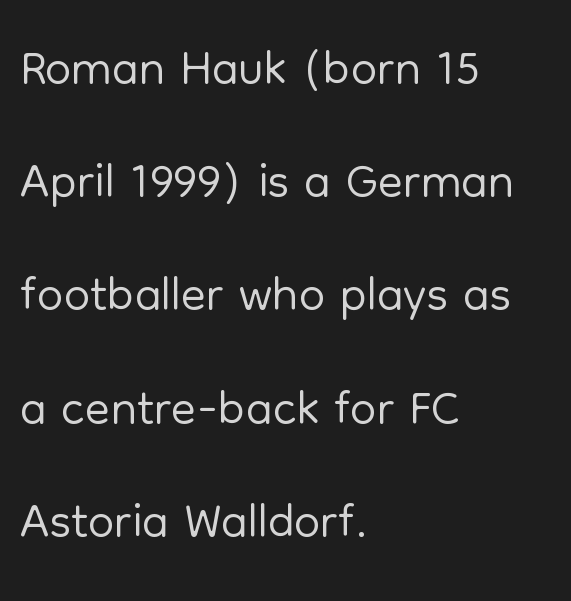
Q: Is the text bold? A: No.
Q: Is the text italic (slanted)? A: No, it is upright.
Q: Is the typeface a serif or a sans-serif typeface? A: Sans-serif.
Q: Is the text underlined? A: No.
Q: How is the paragraph aligned? A: Left-aligned.
Q: Is the spacing between letters normal or unusually wide? A: Normal.
Q: Is the spacing between lines tight, normal or loose? A: Normal.
Q: Width (condensed, normal, or wide)? A: Normal.
Q: Stroke contrast? A: Low.
Q: x-height? A: Medium.
Q: Monospaced? A: No.
